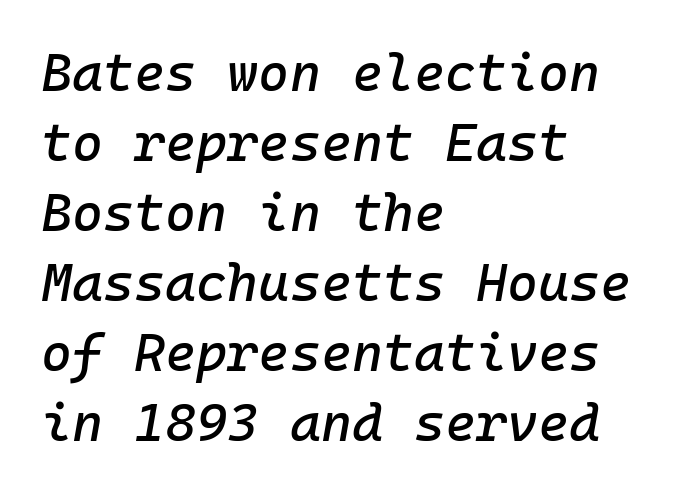
Q: Is the text italic (slanted)? A: Yes, it leans right by about 10 degrees.
Q: Is the text underlined? A: No.
Q: How is the paragraph aligned? A: Left-aligned.
Q: Is the spacing between letters normal or unusually wide? A: Normal.
Q: Is the spacing between lines tight, normal or loose? A: Normal.
Q: Width (condensed, normal, or wide)? A: Normal.
Q: Stroke contrast? A: Low.
Q: x-height? A: Medium.
Q: Monospaced? A: Yes.
